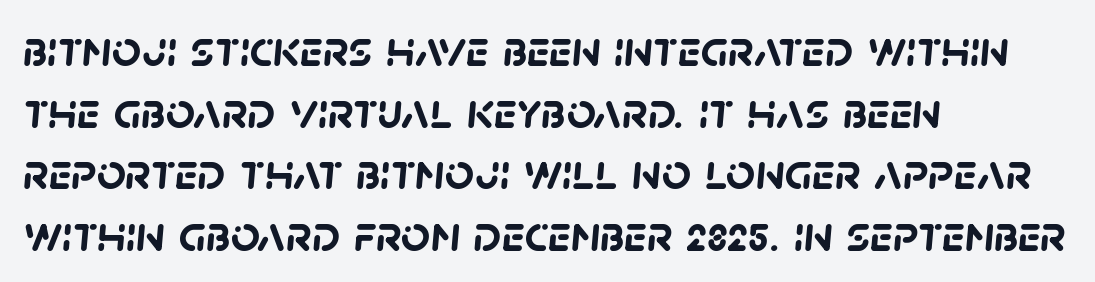
The image shows 51 px semibold sans-serif type; set left-aligned, line spacing 1.21x, normal letter spacing, not underlined; low stroke contrast and a large x-height.
